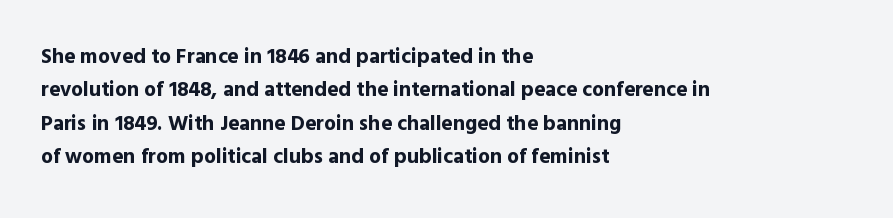
The lines sit at an ordinary, default distance from one another. Bare-footed words on every line. The rendering uses a bold face; every stroke is thick and dark. Posture: upright roman.
